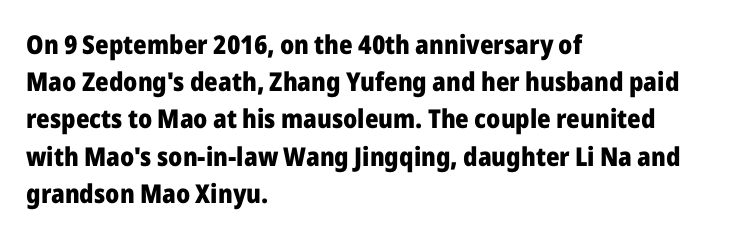
{"italic": "no", "bold": "yes", "underline": "no", "align": "left", "line_spacing": "normal", "line_spacing_ratio": 1.43, "letter_spacing": "normal", "letter_spacing_em": 0.0, "glyph_px": 26}
